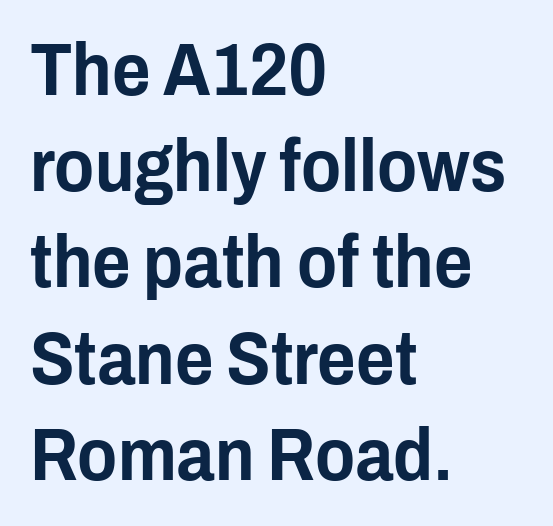
{"serif": "no", "italic": "no", "width": "condensed", "stroke_contrast": "low", "x_height": "medium", "monospaced": "no", "underline": "no", "align": "left", "line_spacing": "normal", "line_spacing_ratio": 1.3, "letter_spacing": "normal", "letter_spacing_em": 0.0, "glyph_px": 74}
